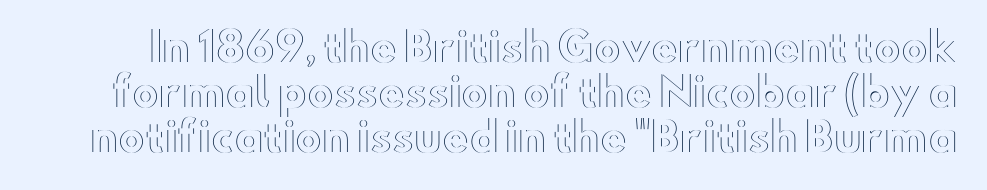
Descenders are the only things crossing below the line. The rendering keeps characters at their native spacing. The lines are packed closely together with very little leading. Varying glyph widths throughout — classic text-font behaviour. A typesetter would mark this as roman, not italic.
